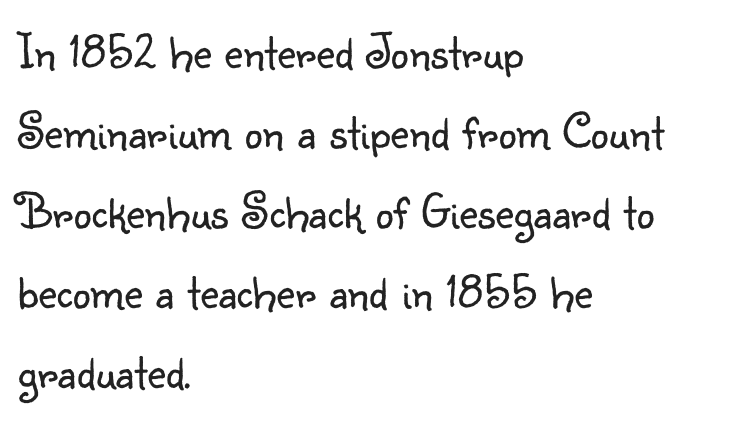
Is the letter spacing exaggerated? No — it looks like the ordinary default. Has an underline been added? It has not. Stems and bowls with no extra thickness — not bold. Honestly, the row spacing looks completely unremarkable. Looks like regular typesetting: each glyph gets only the width it needs. A roman cut, with each character standing at attention.
